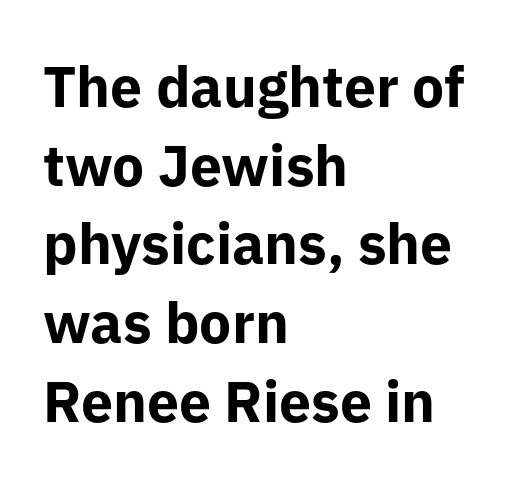
Q: Is the text bold? A: Yes.
Q: Is the text italic (slanted)? A: No, it is upright.
Q: Is the typeface a serif or a sans-serif typeface? A: Sans-serif.
Q: Is the text underlined? A: No.
Q: How is the paragraph aligned? A: Left-aligned.
Q: Is the spacing between letters normal or unusually wide? A: Normal.
Q: Is the spacing between lines tight, normal or loose? A: Normal.
Q: Width (condensed, normal, or wide)? A: Normal.
Q: Stroke contrast? A: Low.
Q: x-height? A: Medium.
Q: Monospaced? A: No.
